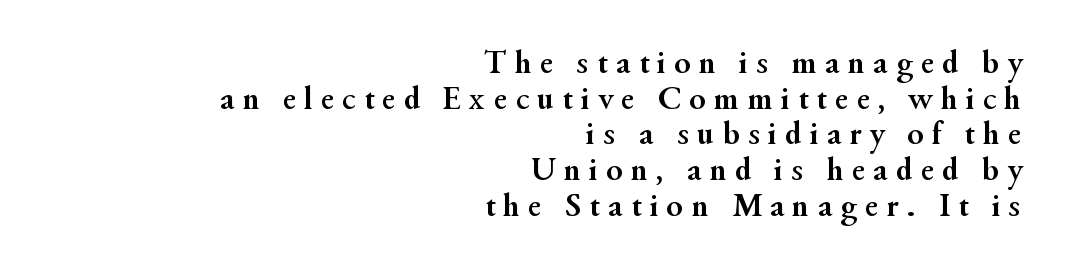
{"serif": "yes", "italic": "no", "bold": "yes", "weight": "semibold", "width": "normal", "stroke_contrast": "medium", "x_height": "small", "monospaced": "no", "underline": "no", "align": "right", "line_spacing": "tight", "line_spacing_ratio": 1.08, "letter_spacing": "wide", "letter_spacing_em": 0.25, "glyph_px": 33}
